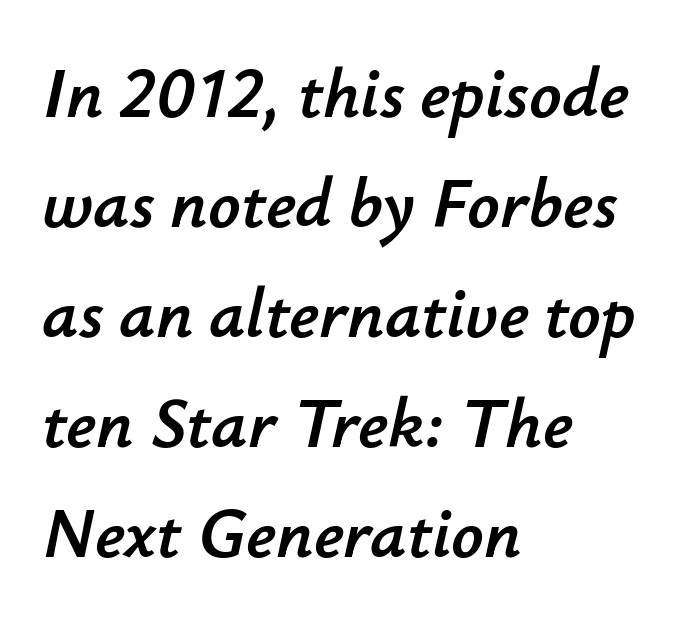
The image shows 71 px text type, italic (leaning right); set left-aligned, normal line spacing (1.55x), normal letter spacing, not underlined; low stroke contrast and a small x-height.
